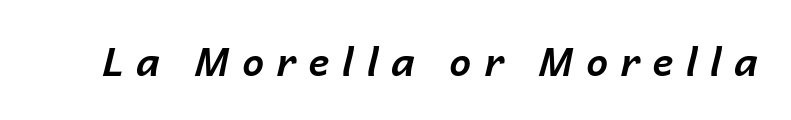
The image shows 39 px bold type, italic (leaning right); set unusually wide letter spacing (+0.32 em), not underlined; low stroke contrast and a medium x-height.
